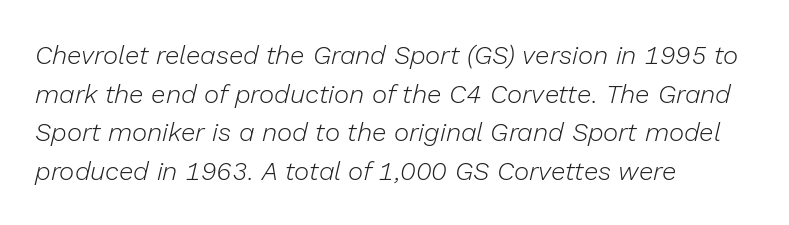
{"italic": "yes", "lean": "right", "slant_degrees": 13, "bold": "no", "underline": "no", "align": "left", "line_spacing": "normal", "line_spacing_ratio": 1.49, "letter_spacing": "normal", "letter_spacing_em": 0.0, "glyph_px": 26}
